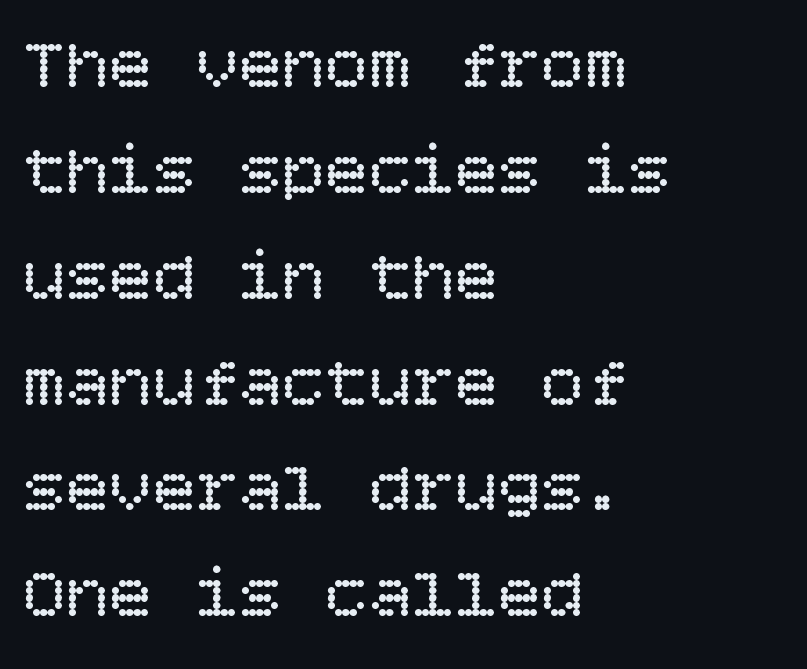
{"italic": "no", "bold": "no", "weight": "regular", "width": "normal", "stroke_contrast": "low", "x_height": "large", "underline": "no", "align": "left", "line_spacing": "normal", "line_spacing_ratio": 1.47, "letter_spacing": "normal", "letter_spacing_em": 0.0, "glyph_px": 72}
